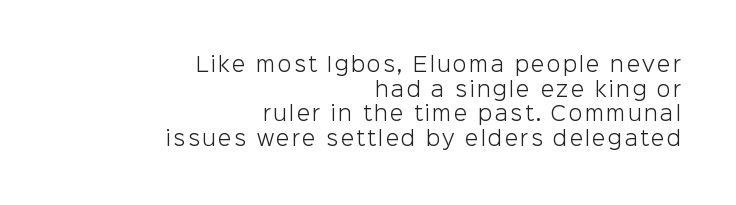
The image shows 20 px text type, upright; set right-aligned, line spacing 1.23x, not underlined.
